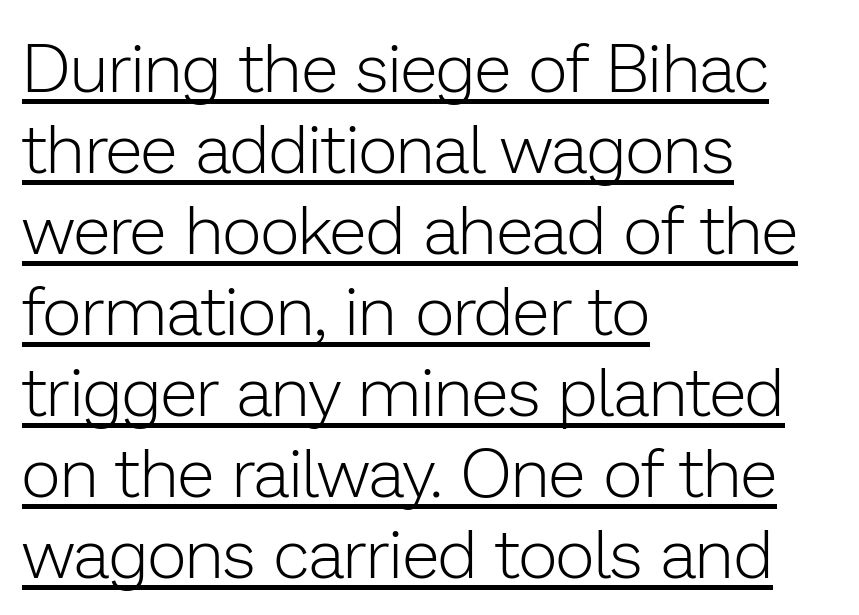
Each stroke keeps to a modest, everyday thickness or less. In CSS terms this would be text-align: left. No extra tracking has been applied to these lines. The rendered words wear a rule along their underside. Varying glyph widths throughout — classic text-font behaviour. The text was rendered using a sans face with plain stroke endings.
